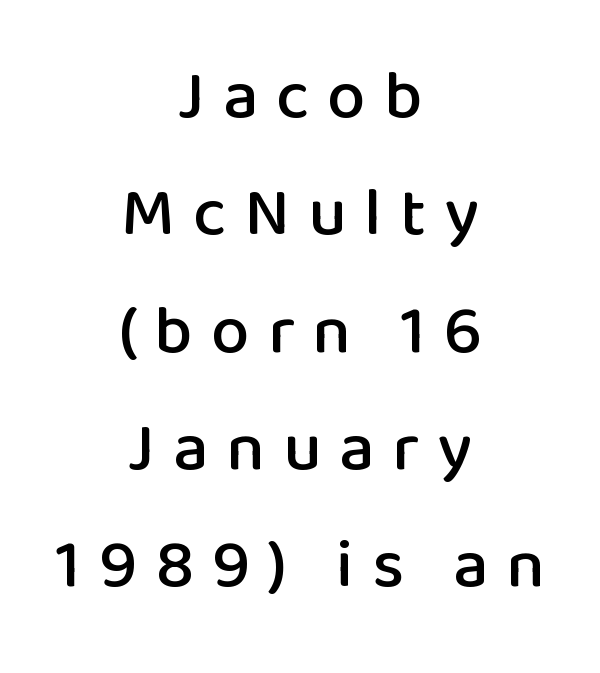
{"serif": "no", "italic": "no", "width": "normal", "stroke_contrast": "low", "x_height": "medium", "monospaced": "no", "underline": "no", "align": "center", "line_spacing": "normal", "line_spacing_ratio": 1.7, "letter_spacing": "wide", "letter_spacing_em": 0.26, "glyph_px": 69}
